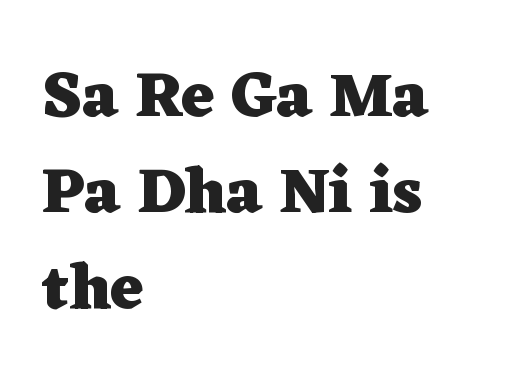
Q: Is the text bold? A: Yes.
Q: Is the text italic (slanted)? A: No, it is upright.
Q: Is the typeface a serif or a sans-serif typeface? A: Serif.
Q: Is the text underlined? A: No.
Q: How is the paragraph aligned? A: Left-aligned.
Q: Is the spacing between letters normal or unusually wide? A: Normal.
Q: Is the spacing between lines tight, normal or loose? A: Normal.
Q: Width (condensed, normal, or wide)? A: Wide.
Q: Stroke contrast? A: Low.
Q: x-height? A: Medium.
Q: Monospaced? A: No.
